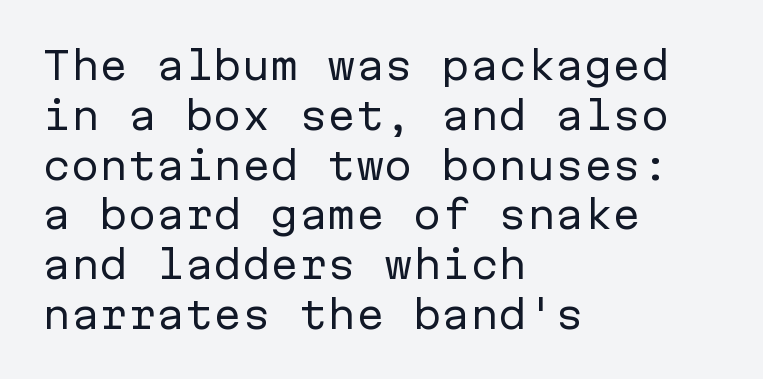
Notice how the passage keeps a crisp vertical edge on the left only. In terms of letterform style, serifs are entirely absent. Descenders hang freely into open space. Normally led — the rows are evenly, conventionally spaced.
